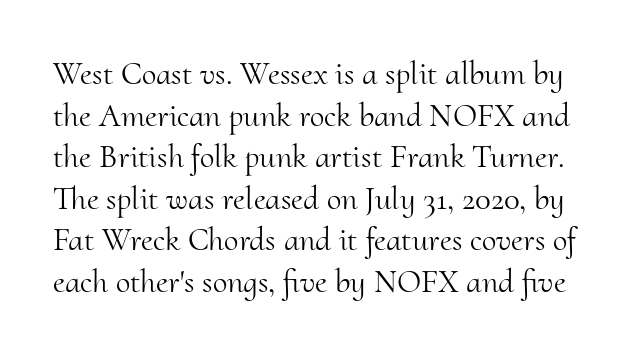
The image shows 33 px light serif type, upright; set normal line spacing (1.26x), normal letter spacing, not underlined; medium stroke contrast and a small x-height.
